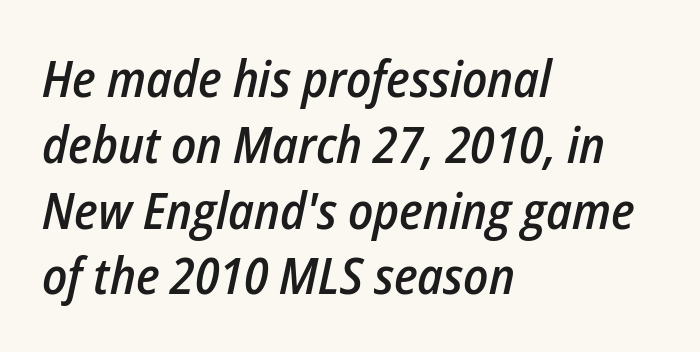
Notice how the passage keeps a crisp vertical edge on the left only. When letters slant like this, we call the style italic. The passage shown has conventional tracking throughout. These lines carry some extra weight — a demibold, not a full bold. The glyphs are unaccompanied by any horizontal stroke below them.
